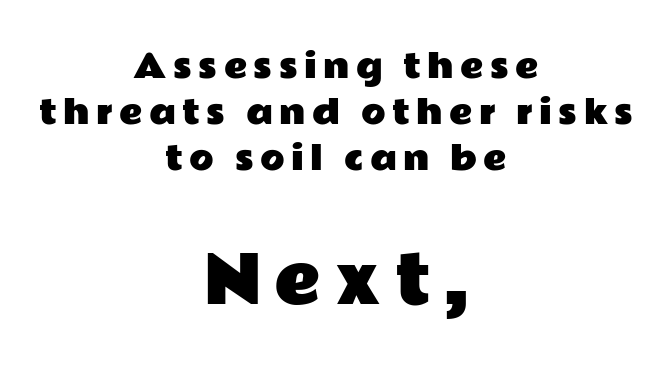
The image shows 64 px wide sans-serif type, upright; set centered, normal line spacing (1.43x), unusually wide letter spacing (+0.2 em), not underlined; the second (bottom) block is 2.0x larger; low stroke contrast and a medium x-height.
